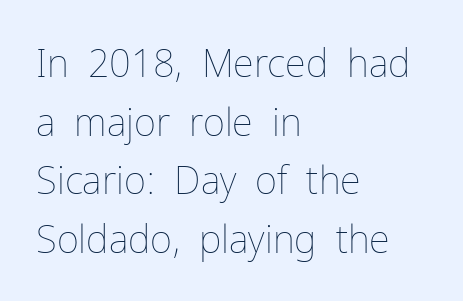
The image shows 38 px thin type, upright; set left-aligned, normal line spacing (1.54x), normal letter spacing, not underlined; low stroke contrast and a medium x-height.
